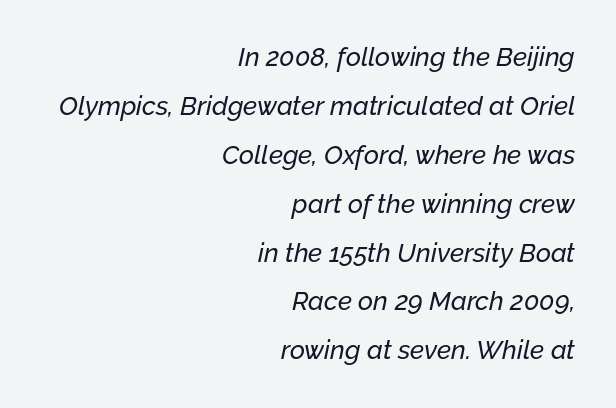
Q: Is the text italic (slanted)? A: Yes, it leans right by about 12 degrees.
Q: Is the text underlined? A: No.
Q: How is the paragraph aligned? A: Right-aligned.
Q: Is the spacing between letters normal or unusually wide? A: Normal.
